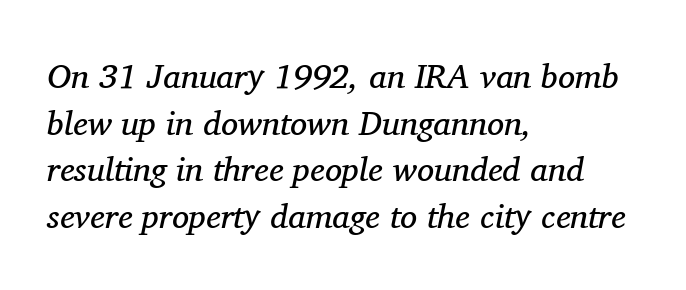
Here the designer chose a conventional face with non-uniform glyph widths. Line spacing here is normal. Compared with a typical body face, this is equally light or lighter still. The specimen reads as italic at a glance. The area under the type is left untouched. Alignment: flush left.
